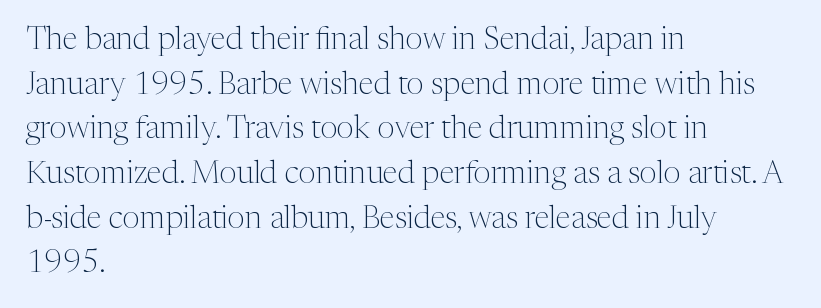
{"serif": "yes", "italic": "no", "bold": "no", "weight": "light", "width": "normal", "stroke_contrast": "medium", "x_height": "medium", "monospaced": "no", "underline": "no", "align": "left", "line_spacing": "normal", "line_spacing_ratio": 1.44, "letter_spacing": "normal", "letter_spacing_em": 0.0, "glyph_px": 31}
